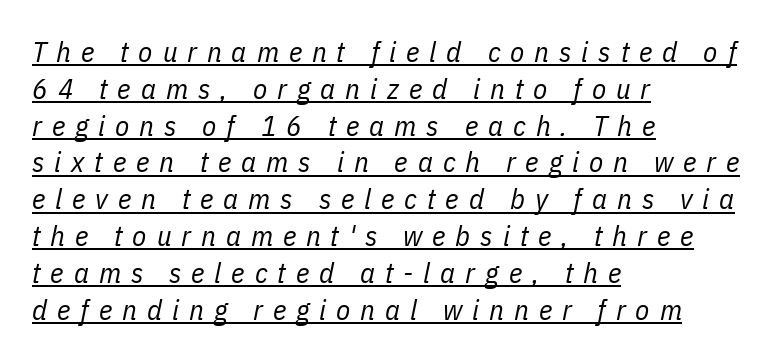
The image shows 29 px regular-weight, condensed type, italic (leaning right); set left-aligned, normal line spacing (1.27x), unusually wide letter spacing (+0.34 em), underlined; low stroke contrast and a medium x-height.
